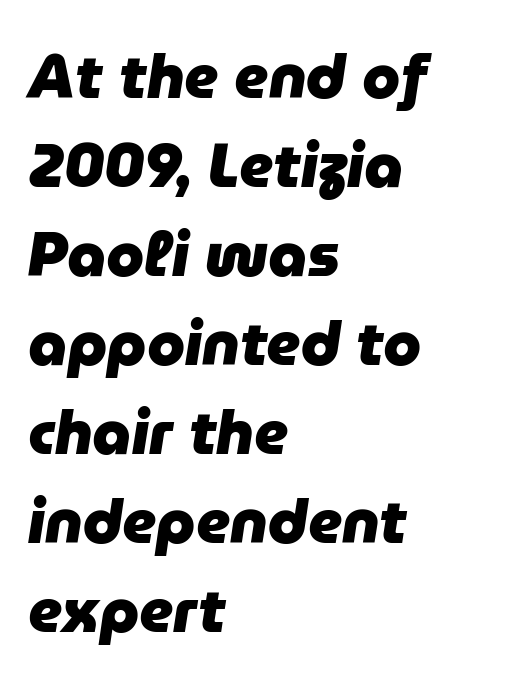
The image shows 61 px heavy type, italic (leaning right); set left-aligned, normal line spacing (1.46x), normal letter spacing, not underlined; low stroke contrast and a medium x-height.
